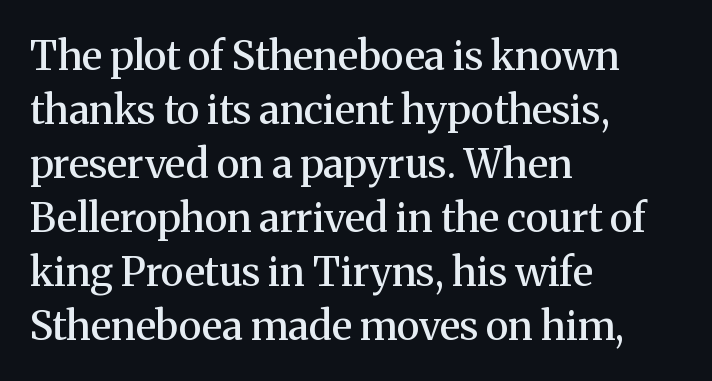
The image shows 40 px semibold serif type, upright; set left-aligned, normal line spacing (1.35x), normal letter spacing, not underlined; medium stroke contrast and a medium x-height.
